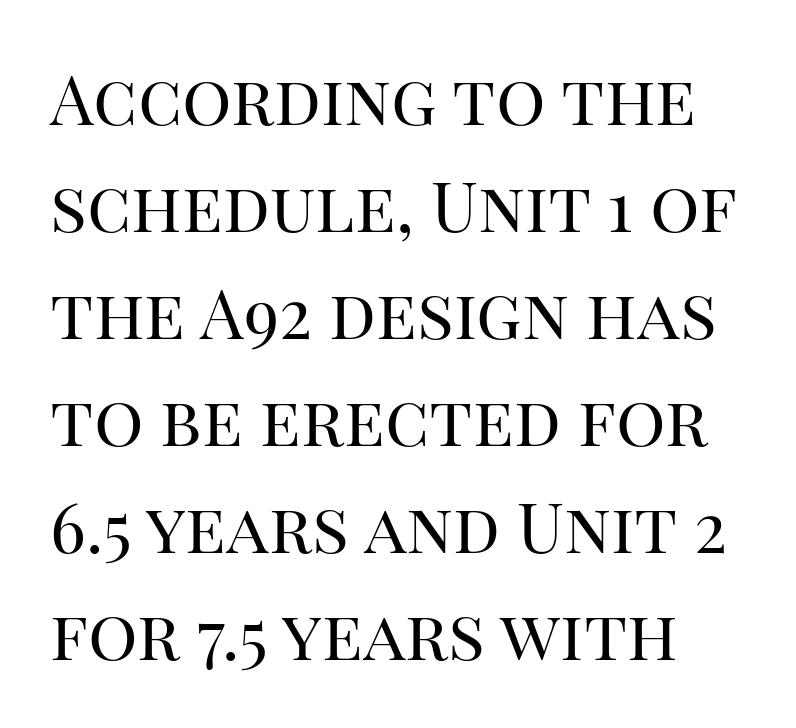
The image shows 69 px regular-weight serif type, upright; set normal line spacing (1.55x), normal letter spacing, not underlined; high stroke contrast and a large x-height.
